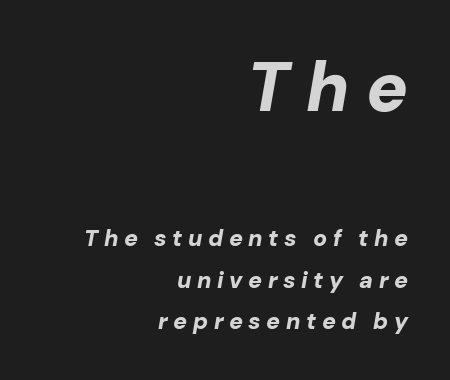
The image shows 69 px bold type, italic (leaning right); set right-aligned, line spacing 1.82x, unusually wide letter spacing (+0.24 em), not underlined; the first (top) block is 3.0x larger; low stroke contrast and a medium x-height.
